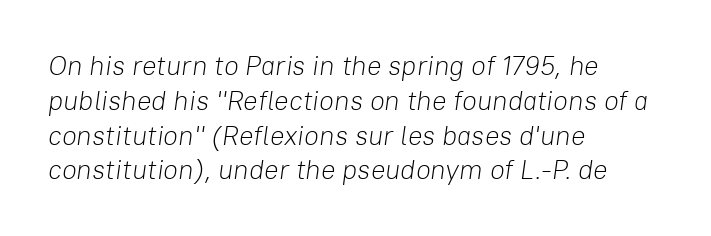
The image shows 27 px text type, italic (leaning right); set left-aligned, normal line spacing (1.29x), normal letter spacing, not underlined.
